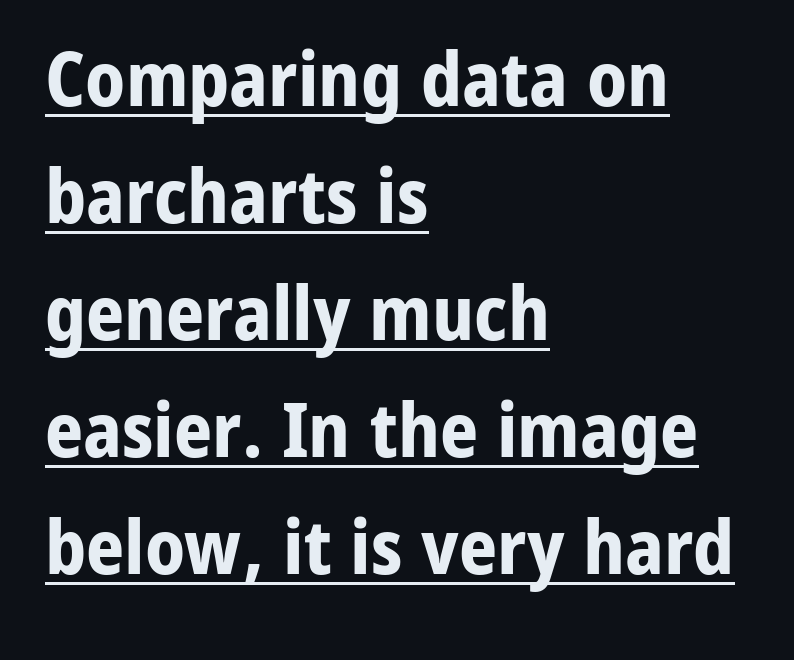
The image shows 75 px bold sans-serif type, upright; set left-aligned, normal line spacing (1.56x), normal letter spacing, underlined; low stroke contrast and a medium x-height.
